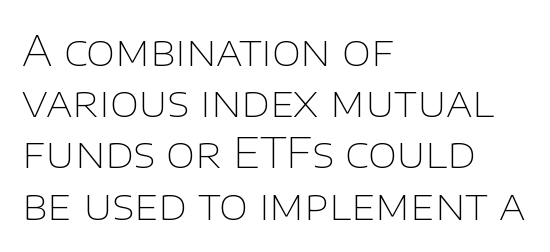
A typesetter would mark this as roman, not italic. Letterform terminals end flat and unadorned throughout the passage. The passage shown has conventional tracking throughout. The space beneath each line is pristine and unruled. Letters have the restrained weight of plain body copy at most.
